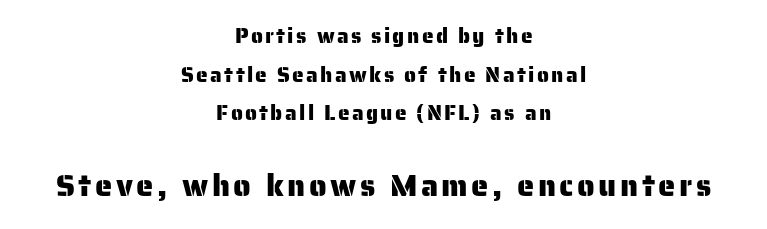
{"serif": "no", "italic": "no", "width": "normal", "stroke_contrast": "low", "x_height": "medium", "monospaced": "no", "underline": "no", "align": "center", "line_spacing_ratio": 1.84, "larger_block": "second", "size_ratio": 1.48, "glyph_px": 31}
